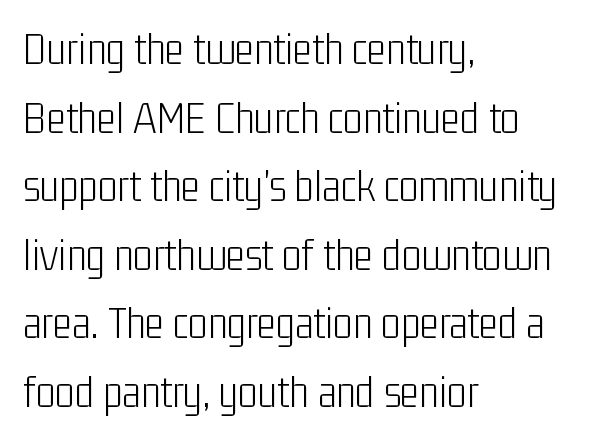
The image shows 46 px light, condensed sans-serif type, upright; set left-aligned, normal line spacing (1.49x), normal letter spacing, not underlined; low stroke contrast and a medium x-height.
